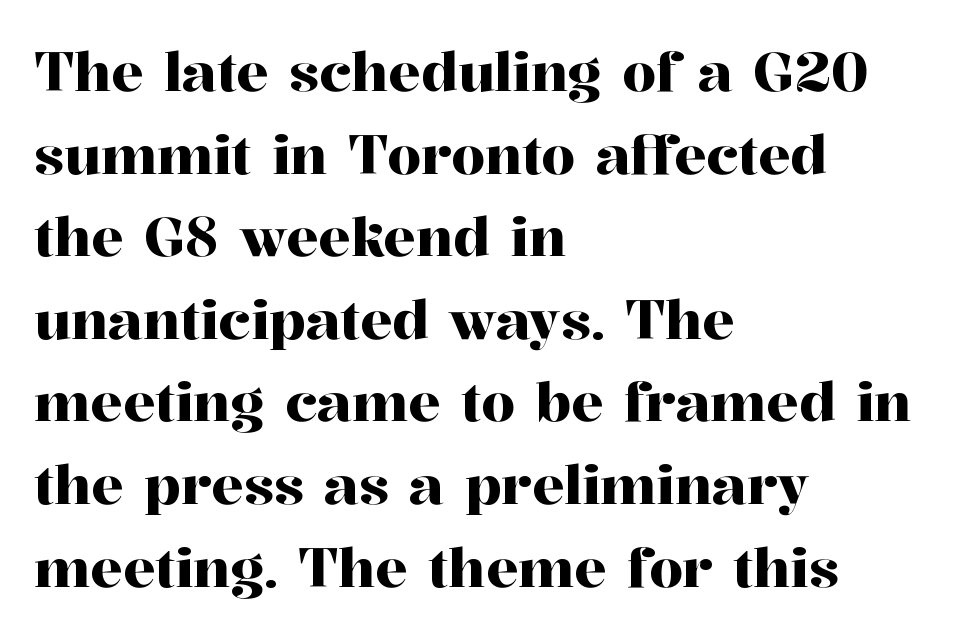
{"serif": "yes", "italic": "no", "width": "normal", "stroke_contrast": "high", "x_height": "medium", "monospaced": "no", "underline": "no", "align": "left", "line_spacing": "normal", "line_spacing_ratio": 1.53, "letter_spacing": "normal", "letter_spacing_em": 0.0, "glyph_px": 54}
